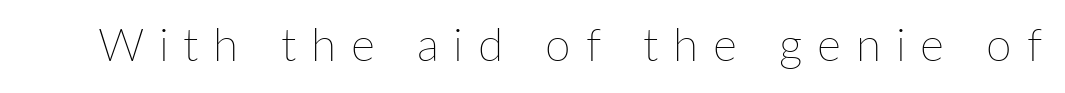
The image shows 46 px thin type, upright; set unusually wide letter spacing (+0.32 em), not underlined; low stroke contrast and a medium x-height.
